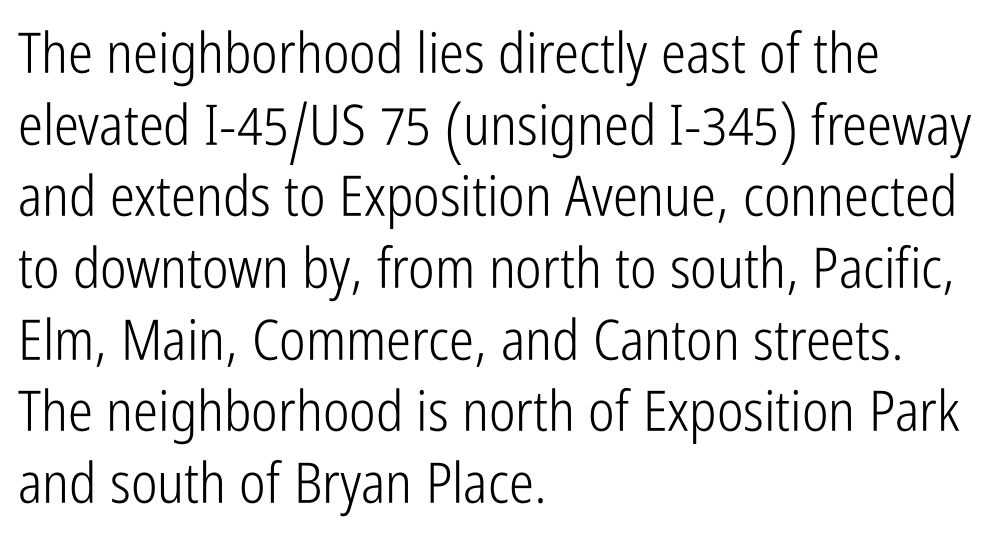
Counters stay open thanks to moderate or lighter strokes. Serif or sans? Sans — the stroke terminals are bare. In terms of leading, this rendering sits right in the middle. Ordinary non-slanted type is in use. A clean baseline with only descenders dipping below it. Nothing unusual about the tracking: characters are spaced as the font intends.
